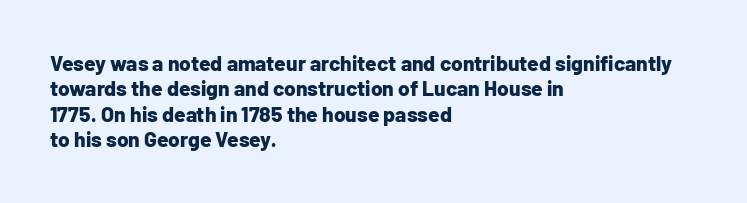
Q: Is the text bold? A: Yes.
Q: Is the text italic (slanted)? A: No, it is upright.
Q: Is the text underlined? A: No.
Q: How is the paragraph aligned? A: Left-aligned.
Q: Is the spacing between letters normal or unusually wide? A: Normal.
